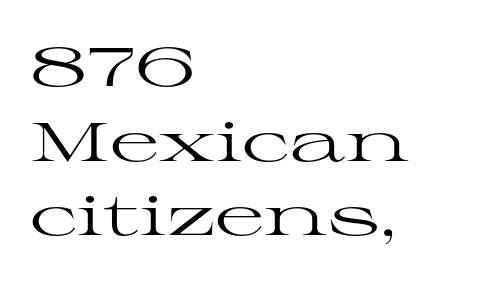
The letters advance in unequal steps, a hallmark of proportional type. The gap between lines stays unmarked. When letters stand straight like this, we call the style roman or upright. Rows of type keep a routine distance in the vertical direction. A quiet, ordinary-to-light weight characterises the typeface. Spacing between characters is what you'd get straight out of the box.
